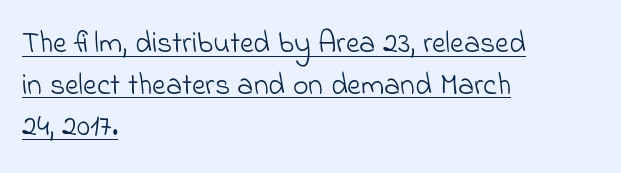
{"serif": "no", "bold": "no", "weight": "light", "width": "normal", "stroke_contrast": "low", "x_height": "small", "monospaced": "no", "underline": "yes", "align": "left", "line_spacing": "normal", "line_spacing_ratio": 1.39, "letter_spacing": "normal", "letter_spacing_em": 0.0, "glyph_px": 30}
